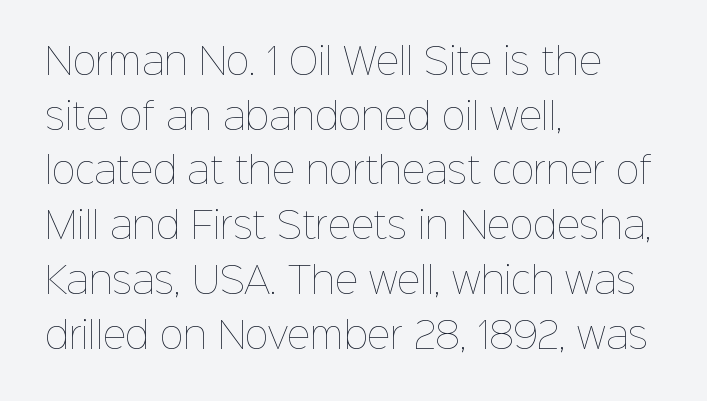
Q: Is the text bold? A: No.
Q: Is the text italic (slanted)? A: No, it is upright.
Q: Is the text underlined? A: No.
Q: How is the paragraph aligned? A: Left-aligned.
Q: Is the spacing between letters normal or unusually wide? A: Normal.
Q: Is the spacing between lines tight, normal or loose? A: Normal.
Q: Width (condensed, normal, or wide)? A: Normal.
Q: Stroke contrast? A: Low.
Q: x-height? A: Medium.
Q: Monospaced? A: No.
